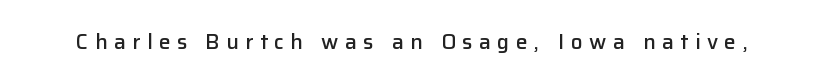
Q: Is the text bold? A: Semi-bold.
Q: Is the text italic (slanted)? A: No, it is upright.
Q: Is the text underlined? A: No.
Q: Is the spacing between letters normal or unusually wide? A: Unusually wide.
